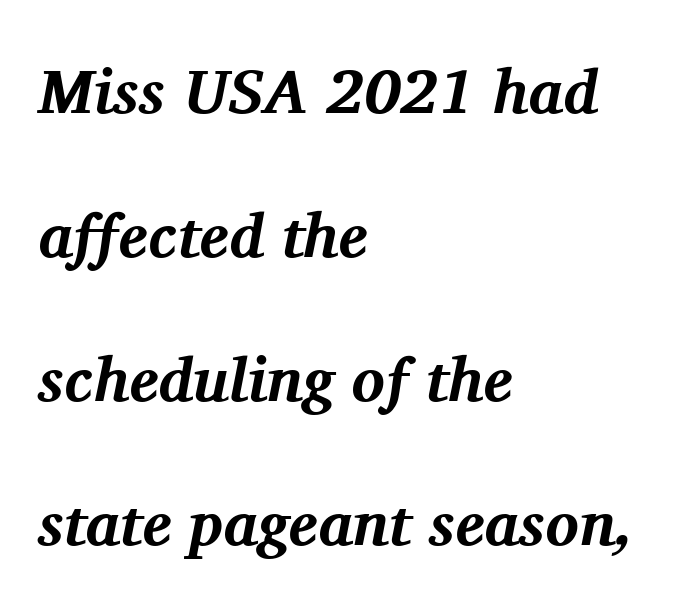
{"serif": "yes", "italic": "yes", "lean": "right", "slant_degrees": 11, "bold": "yes", "weight": "bold", "width": "normal", "stroke_contrast": "medium", "x_height": "medium", "monospaced": "no", "underline": "no", "align": "left", "line_spacing": "loose", "line_spacing_ratio": 2.32, "letter_spacing": "normal", "letter_spacing_em": 0.0, "glyph_px": 62}
